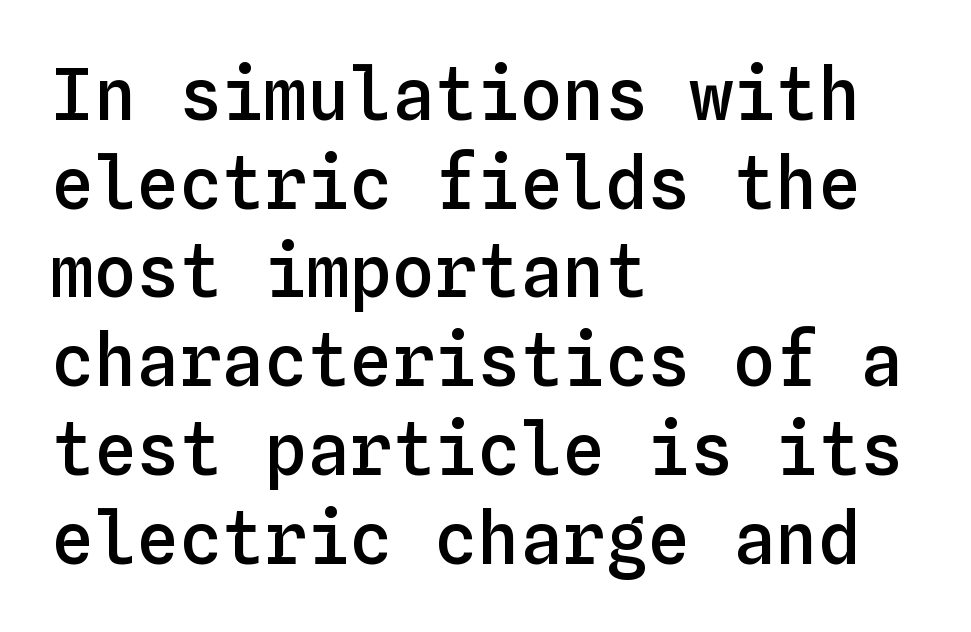
{"italic": "no", "bold": "semi", "weight": "semibold", "width": "normal", "stroke_contrast": "low", "x_height": "medium", "monospaced": "yes", "underline": "no", "align": "left", "line_spacing": "normal", "line_spacing_ratio": 1.25, "letter_spacing": "normal", "letter_spacing_em": 0.0, "glyph_px": 71}
